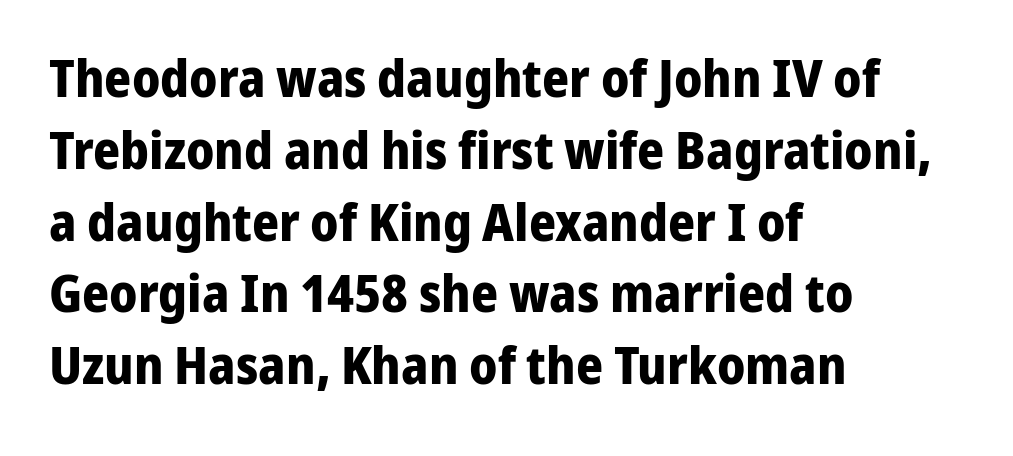
{"serif": "no", "italic": "no", "bold": "yes", "weight": "bold", "width": "normal", "stroke_contrast": "low", "x_height": "medium", "monospaced": "no", "underline": "no", "align": "left", "line_spacing": "normal", "line_spacing_ratio": 1.38, "letter_spacing": "normal", "letter_spacing_em": 0.0, "glyph_px": 52}
